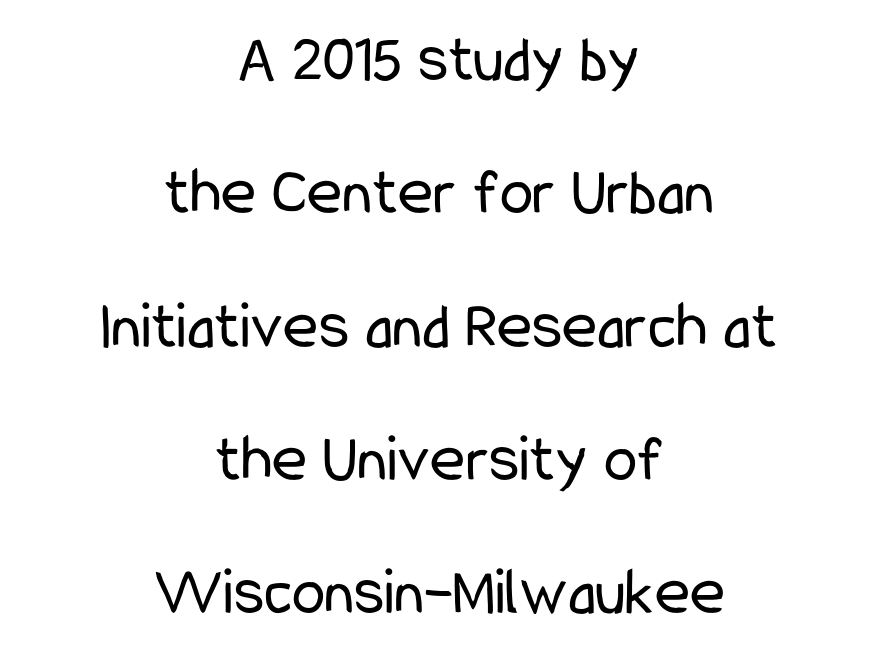
Q: Is the text bold? A: No.
Q: Is the text italic (slanted)? A: No, it is upright.
Q: Is the typeface a serif or a sans-serif typeface? A: Sans-serif.
Q: Is the text underlined? A: No.
Q: How is the paragraph aligned? A: Centered.
Q: Is the spacing between letters normal or unusually wide? A: Normal.
Q: Is the spacing between lines tight, normal or loose? A: Loose.
Q: Width (condensed, normal, or wide)? A: Condensed.
Q: Stroke contrast? A: Low.
Q: x-height? A: Medium.
Q: Monospaced? A: No.
